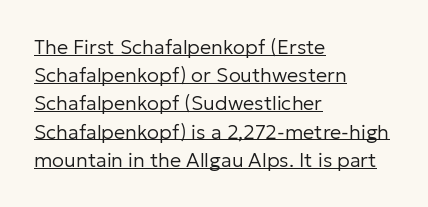
{"italic": "no", "bold": "no", "underline": "yes", "align": "left", "line_spacing": "normal", "line_spacing_ratio": 1.41, "letter_spacing": "normal", "letter_spacing_em": 0.0, "glyph_px": 20}
